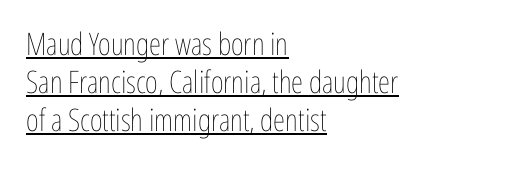
{"italic": "no", "bold": "no", "weight": "thin", "width": "condensed", "stroke_contrast": "low", "x_height": "medium", "monospaced": "no", "underline": "yes", "align": "left", "line_spacing_ratio": 1.22, "letter_spacing": "normal", "letter_spacing_em": 0.0, "glyph_px": 31}
